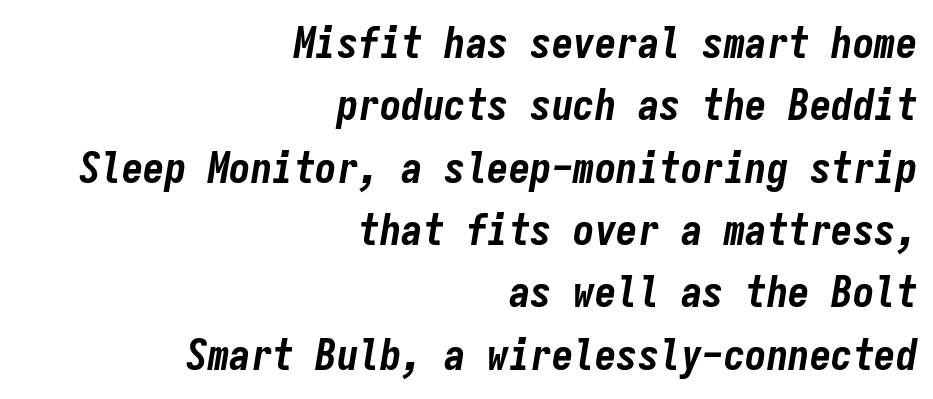
{"italic": "yes", "lean": "right", "slant_degrees": 9, "bold": "yes", "weight": "bold", "width": "condensed", "stroke_contrast": "low", "x_height": "medium", "monospaced": "yes", "underline": "no", "align": "right", "line_spacing": "normal", "line_spacing_ratio": 1.45, "letter_spacing": "normal", "letter_spacing_em": 0.0, "glyph_px": 43}
